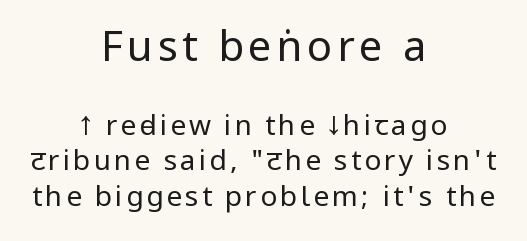
{"serif": "no", "italic": "no", "bold": "no", "weight": "regular", "width": "condensed", "stroke_contrast": "low", "x_height": "large", "monospaced": "no", "underline": "no", "align": "center", "line_spacing": "normal", "line_spacing_ratio": 1.27, "larger_block": "first", "size_ratio": 1.5, "glyph_px": 42}
